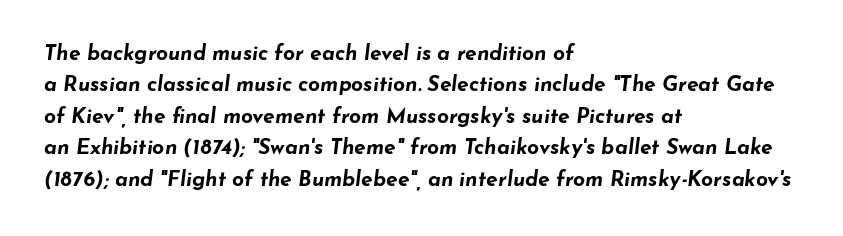
The image shows 21 px bold type, italic (leaning right); set left-aligned, normal line spacing (1.5x), normal letter spacing, not underlined.
